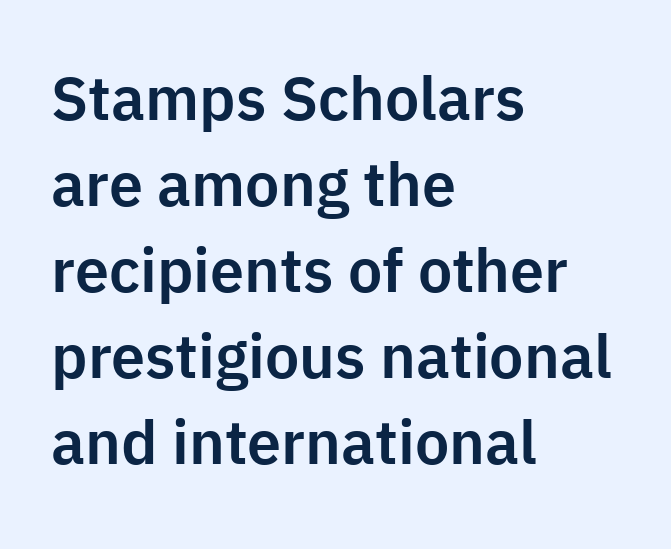
The image shows 61 px sans-serif type, upright; set left-aligned, normal line spacing (1.41x), normal letter spacing, not underlined; low stroke contrast and a medium x-height.
